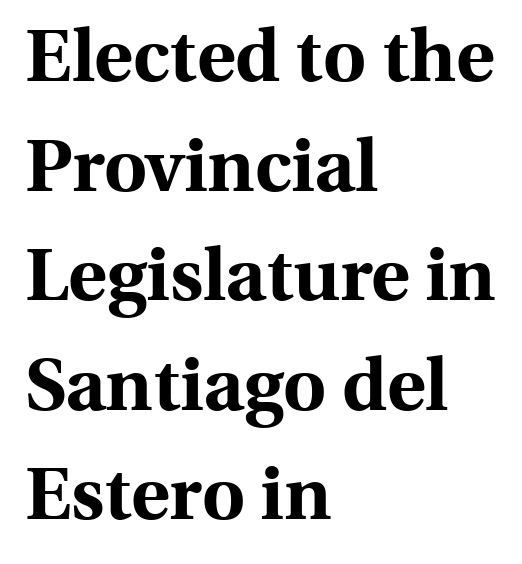
What weight is shown? A full bold with thick strokes. Posture: vertical. The rendering anchors every line to the left-hand side. A typesetter would call this proportional, since set widths differ per character. Compared with typical paragraphs, the rows here are spaced about the same.
